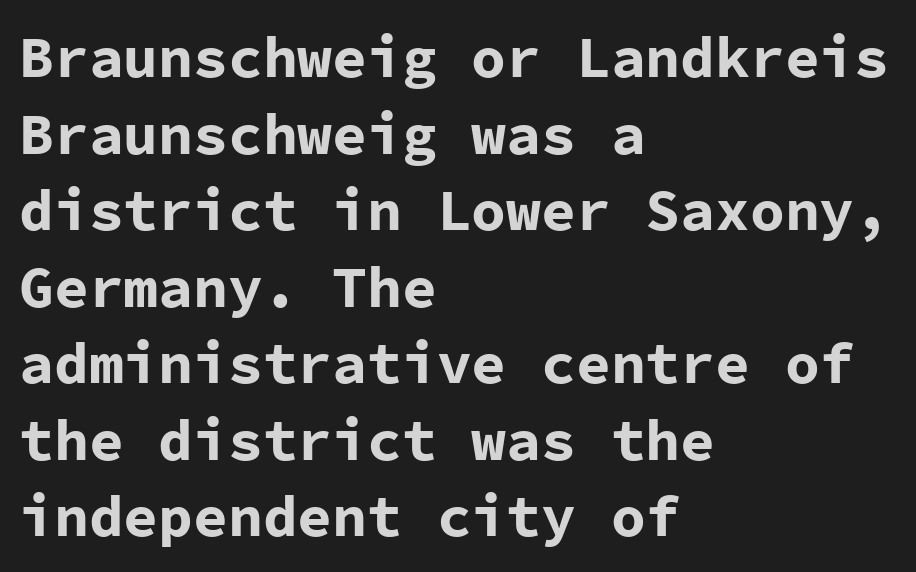
Descender tails drop into unmarked territory. Short and long lines alike share a common starting point at left. These lines keep a tight, regular rhythm from letter to letter. The passage shown is typed in a monospace face where columns stay perfectly aligned. Observe the absence of serifs on each vertical stroke in this sample.
